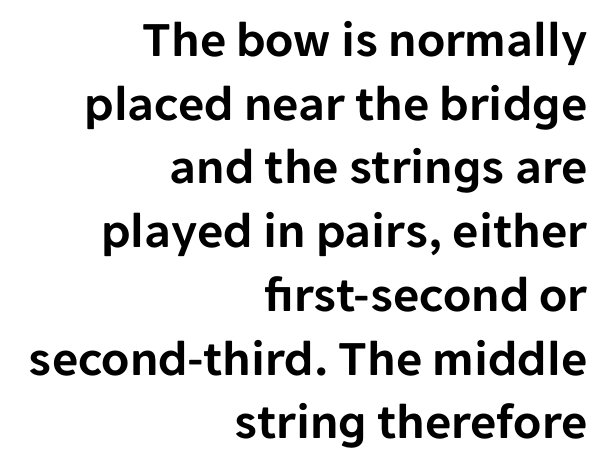
Q: Is the text italic (slanted)? A: No, it is upright.
Q: Is the typeface a serif or a sans-serif typeface? A: Sans-serif.
Q: Is the text underlined? A: No.
Q: How is the paragraph aligned? A: Right-aligned.
Q: Is the spacing between letters normal or unusually wide? A: Normal.
Q: Is the spacing between lines tight, normal or loose? A: Normal.
Q: Width (condensed, normal, or wide)? A: Normal.
Q: Stroke contrast? A: Low.
Q: x-height? A: Medium.
Q: Monospaced? A: No.
